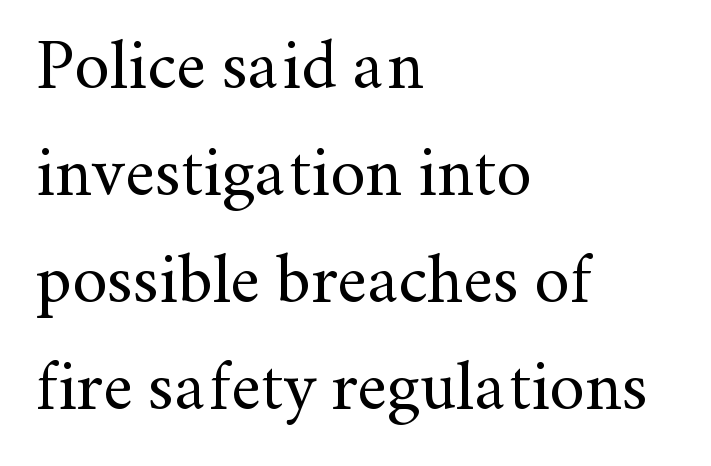
Compared with typical body copy, the letter spacing here is the same. Baseline-to-baseline distance is the conventional proportion of letter height. Spacing verdict: proportional, widths tailored to each character. A serif font was chosen for this passage. Line beginnings align vertically; line endings do not.
